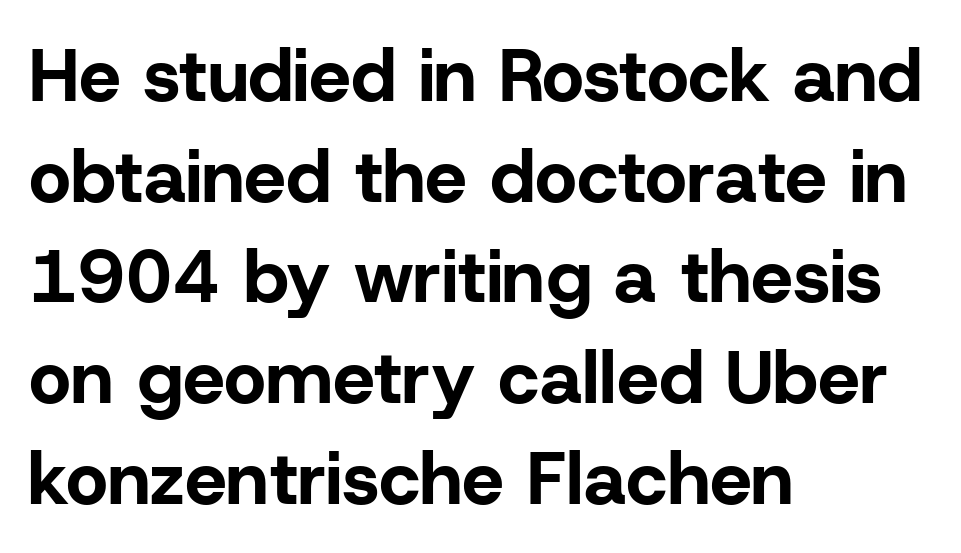
The image shows 74 px bold sans-serif type, upright; set left-aligned, normal line spacing (1.36x), normal letter spacing, not underlined; low stroke contrast and a medium x-height.
